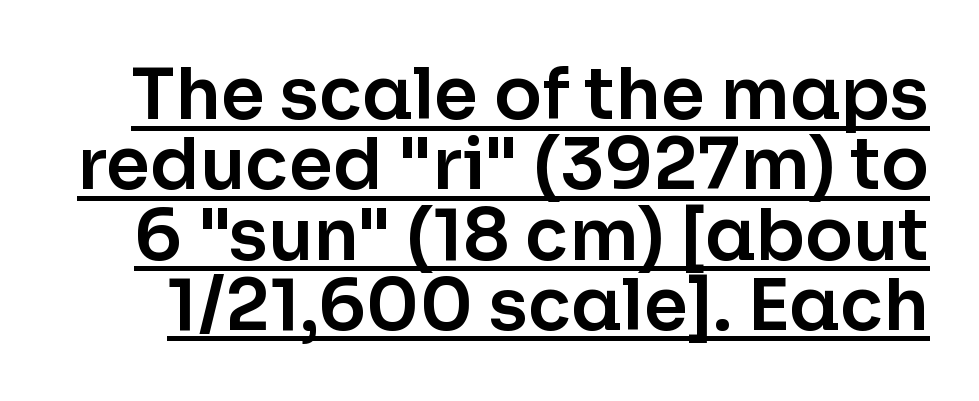
The image shows 71 px sans-serif type, upright; set tight line spacing (0.99x), normal letter spacing, underlined; low stroke contrast and a medium x-height.
